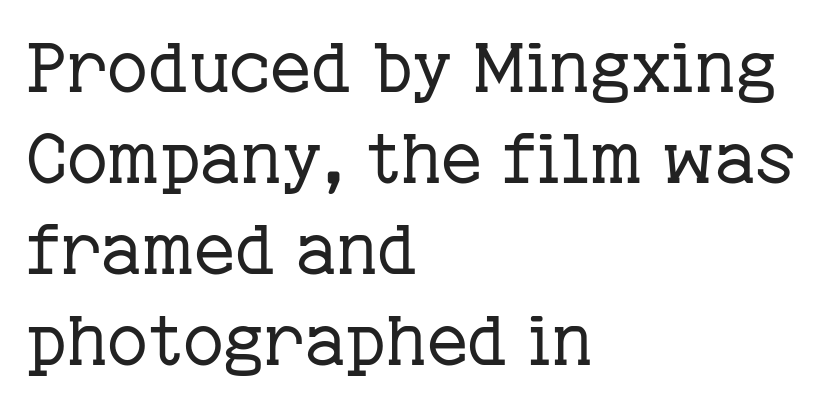
Underlining? Definitely not there. Successive baselines arrive at the customary interval. A typesetter would call this proportional, since set widths differ per character. The horizontal fit of the characters is conventional and even. Weight: regular or lighter.
